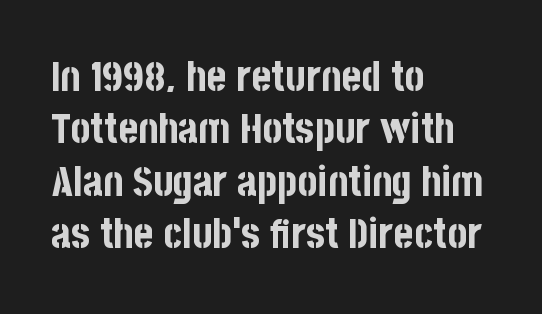
The image shows 42 px bold, condensed sans-serif type, upright; set left-aligned, normal line spacing (1.25x), normal letter spacing, not underlined; low stroke contrast and a large x-height.
